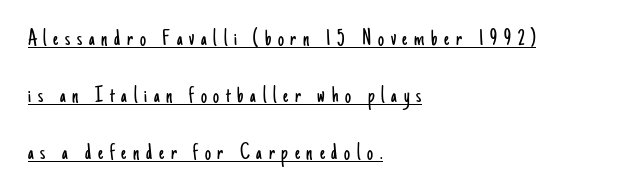
Q: Is the text bold? A: No.
Q: Is the text italic (slanted)? A: No, it is upright.
Q: Is the text underlined? A: Yes.
Q: How is the paragraph aligned? A: Left-aligned.
Q: Is the spacing between letters normal or unusually wide? A: Unusually wide.
Q: Is the spacing between lines tight, normal or loose? A: Loose.
